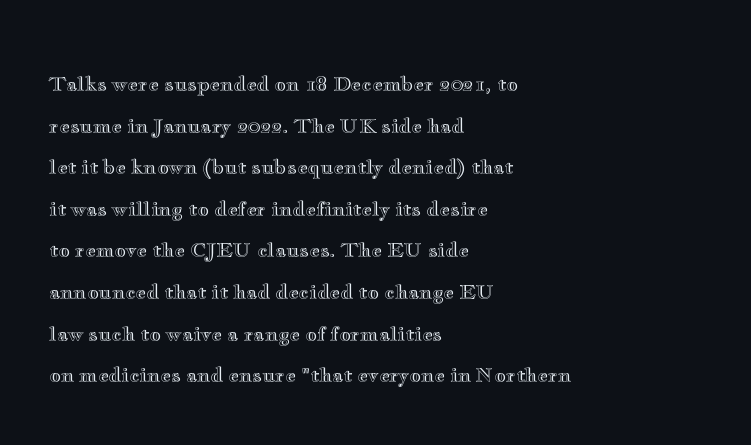
Each new line begins a long way beneath the previous one. Teacher's note: observe the even left margin — that is flush-left alignment. The type is set solid horizontally, with unmodified tracking. Check under the words: just untouched page. Every character sits straight up, as roman type does.
